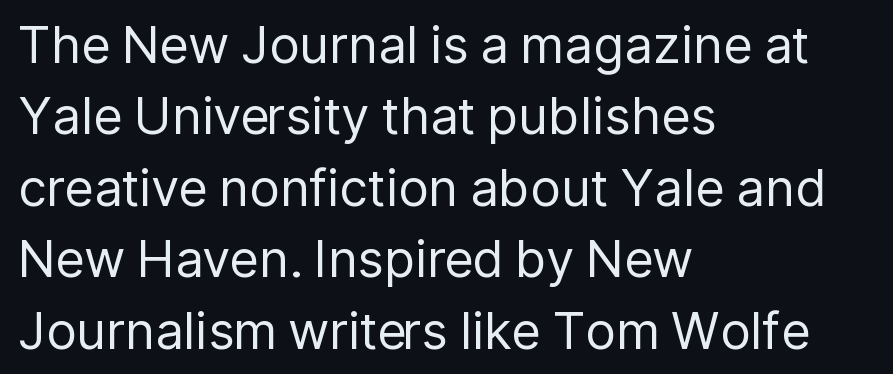
The image shows 51 px regular-weight sans-serif type, upright; set left-aligned, normal line spacing (1.4x), normal letter spacing, not underlined; low stroke contrast and a medium x-height.
